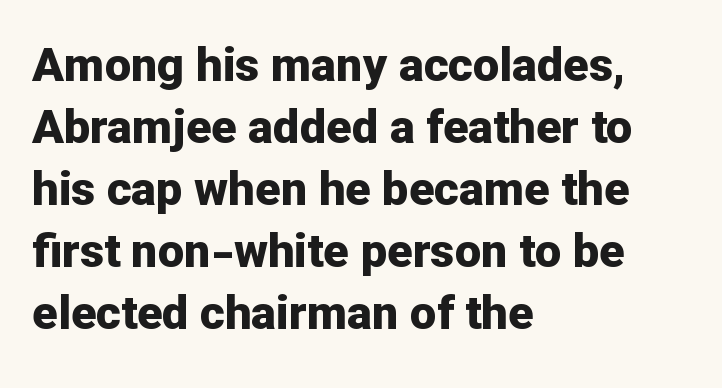
The image shows 47 px bold sans-serif type, upright; set left-aligned, normal line spacing (1.32x), normal letter spacing, not underlined; low stroke contrast and a medium x-height.
